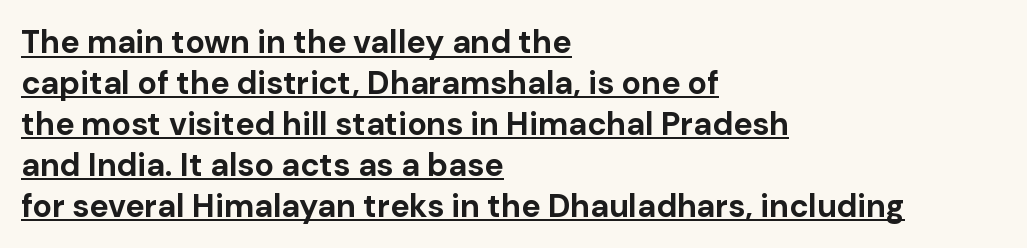
Q: Is the text bold? A: Yes.
Q: Is the text italic (slanted)? A: No, it is upright.
Q: Is the typeface a serif or a sans-serif typeface? A: Sans-serif.
Q: Is the text underlined? A: Yes.
Q: How is the paragraph aligned? A: Left-aligned.
Q: Is the spacing between letters normal or unusually wide? A: Normal.
Q: Is the spacing between lines tight, normal or loose? A: Normal.
Q: Width (condensed, normal, or wide)? A: Normal.
Q: Stroke contrast? A: Low.
Q: x-height? A: Medium.
Q: Monospaced? A: No.
